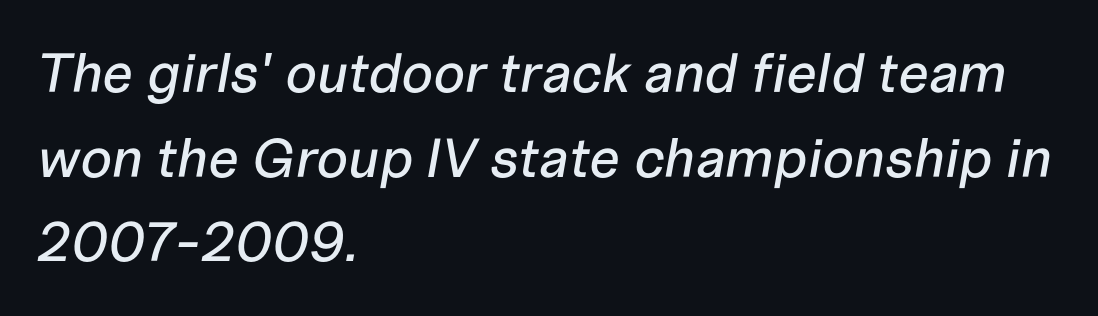
Q: Is the text italic (slanted)? A: Yes, it leans right by about 10 degrees.
Q: Is the text underlined? A: No.
Q: How is the paragraph aligned? A: Left-aligned.
Q: Is the spacing between letters normal or unusually wide? A: Normal.
Q: Is the spacing between lines tight, normal or loose? A: Normal.
Q: Width (condensed, normal, or wide)? A: Normal.
Q: Stroke contrast? A: Low.
Q: x-height? A: Medium.
Q: Monospaced? A: No.
